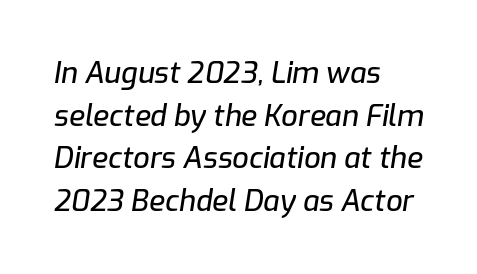
The image shows 29 px text type, italic (leaning right); set left-aligned, normal line spacing (1.47x), normal letter spacing, not underlined; low stroke contrast and a medium x-height.
